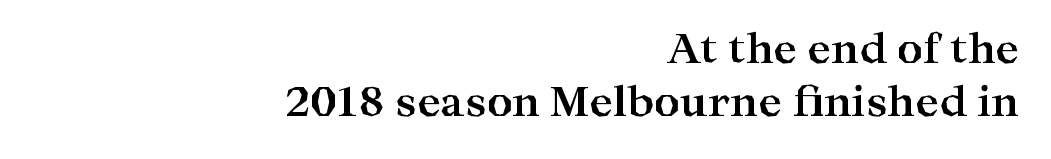
Proportional: the letters do not fall into vertical columns. A serif font was chosen for this passage. The text block is weighted toward the right margin, trailing off unevenly leftward. Characters remain perfectly vertical along every line.
